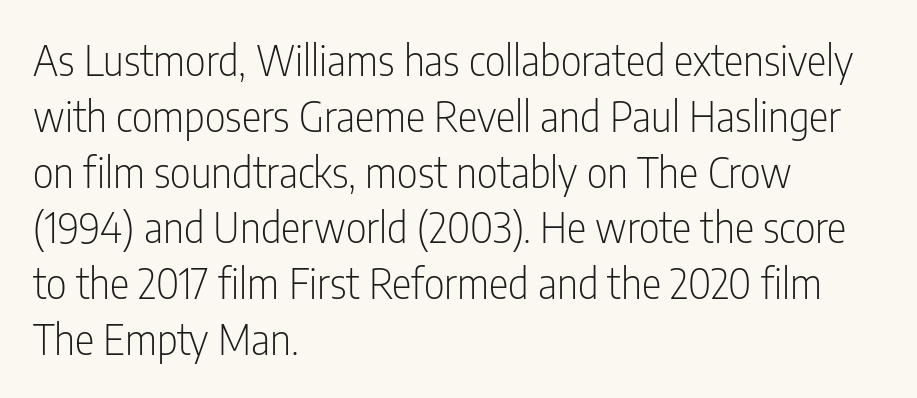
The image shows 41 px light, condensed sans-serif type, upright; set left-aligned, normal line spacing (1.36x), normal letter spacing, not underlined; low stroke contrast and a medium x-height.
